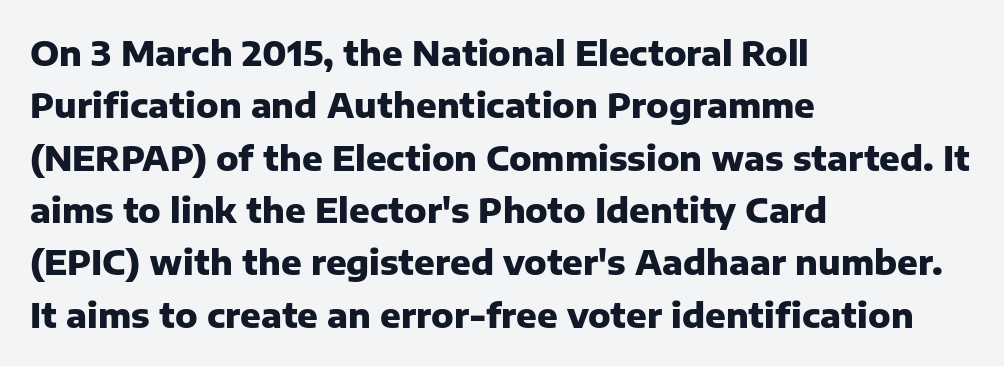
Every stem runs plumb, perpendicular to the baseline. Inter-character spacing is left at the font's built-in metrics. Summary of weight: heavy, a full bold. The lines in this sample share a left origin and differ only in where they stop. Here the designer chose a conventional face with non-uniform glyph widths. The area under the type is left untouched.
